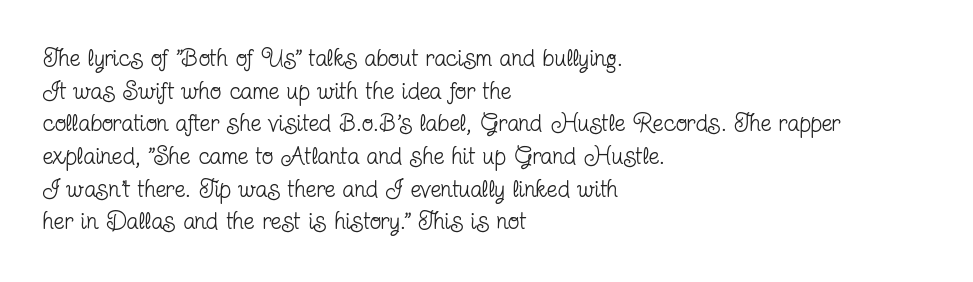
The image shows 24 px text type, upright; set left-aligned, normal line spacing (1.36x), normal letter spacing, not underlined.
